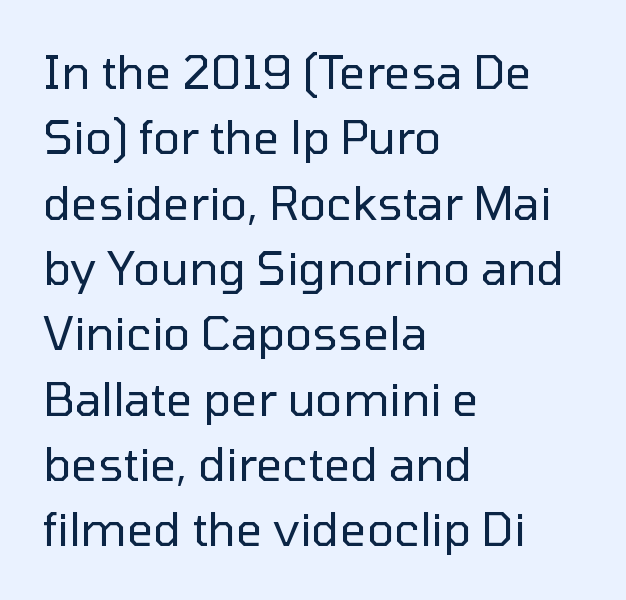
The rendering keeps characters at their native spacing. These lines sit exactly where default settings would place them. Note the varied advance widths — an 'i' is clearly narrower than an 'm'. A student would call this left alignment; a typographer would say flush left, rag right.
